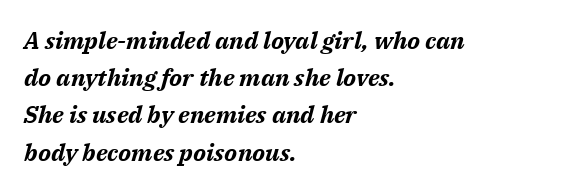
{"italic": "yes", "lean": "right", "slant_degrees": 14, "bold": "yes", "underline": "no", "align": "left", "line_spacing": "normal", "line_spacing_ratio": 1.55, "letter_spacing": "normal", "letter_spacing_em": 0.0, "glyph_px": 24}
